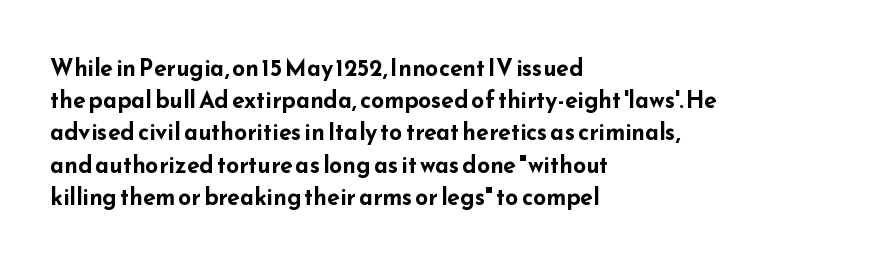
Q: Is the text bold? A: Yes.
Q: Is the text italic (slanted)? A: No, it is upright.
Q: Is the text underlined? A: No.
Q: How is the paragraph aligned? A: Left-aligned.
Q: Is the spacing between letters normal or unusually wide? A: Normal.
Q: Is the spacing between lines tight, normal or loose? A: Normal.
